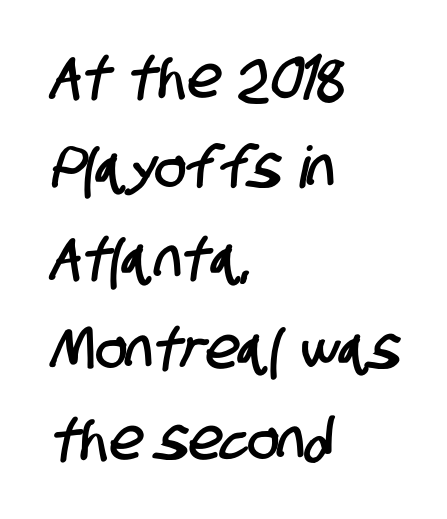
Q: Is the typeface a serif or a sans-serif typeface? A: Sans-serif.
Q: Is the text underlined? A: No.
Q: How is the paragraph aligned? A: Left-aligned.
Q: Is the spacing between letters normal or unusually wide? A: Normal.
Q: Is the spacing between lines tight, normal or loose? A: Normal.
Q: Width (condensed, normal, or wide)? A: Condensed.
Q: Stroke contrast? A: Low.
Q: x-height? A: Large.
Q: Monospaced? A: No.
